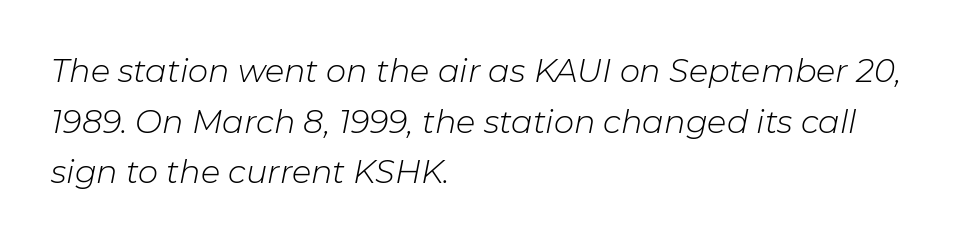
If you drew a line through each stem, it would be angled. Note the varied advance widths — an 'i' is clearly narrower than an 'm'. Caption: multi-line text, flush left, ragged right. Baseline-to-baseline distance is the conventional proportion of letter height. Compared with typical body copy, the letter spacing here is the same. Think standard paragraph weight, or any step lighter than that.
